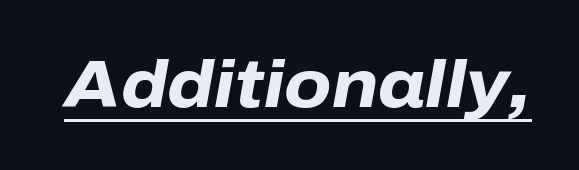
{"italic": "yes", "lean": "right", "slant_degrees": 10, "bold": "yes", "weight": "heavy", "width": "normal", "stroke_contrast": "low", "x_height": "medium", "monospaced": "no", "underline": "yes", "letter_spacing": "normal", "letter_spacing_em": 0.0, "glyph_px": 67}
